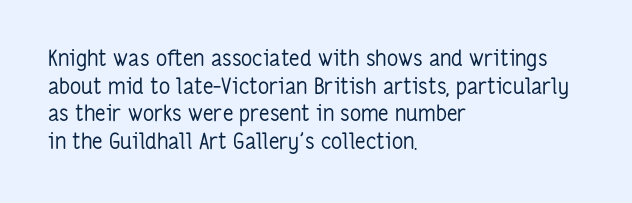
Q: Is the text bold? A: No.
Q: Is the text italic (slanted)? A: No, it is upright.
Q: Is the text underlined? A: No.
Q: How is the paragraph aligned? A: Left-aligned.
Q: Is the spacing between letters normal or unusually wide? A: Normal.
Q: Is the spacing between lines tight, normal or loose? A: Normal.
